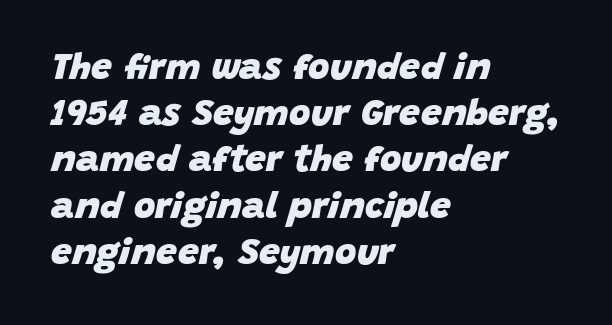
A dark, heavy texture on the line: the type is bold. There's an unmistakable incline to the writing here. Is this a fixed-width face? No — the glyphs have proportional, varying widths. Students, observe: this is what conventionally led text looks like. Does extra space separate the letters? No, they use regular spacing.
